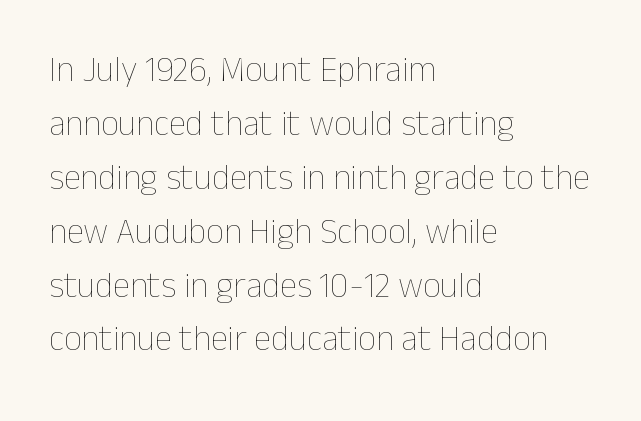
{"italic": "no", "bold": "no", "weight": "thin", "width": "normal", "stroke_contrast": "low", "x_height": "medium", "monospaced": "no", "underline": "no", "align": "left", "line_spacing": "normal", "line_spacing_ratio": 1.54, "letter_spacing": "normal", "letter_spacing_em": 0.0, "glyph_px": 35}
